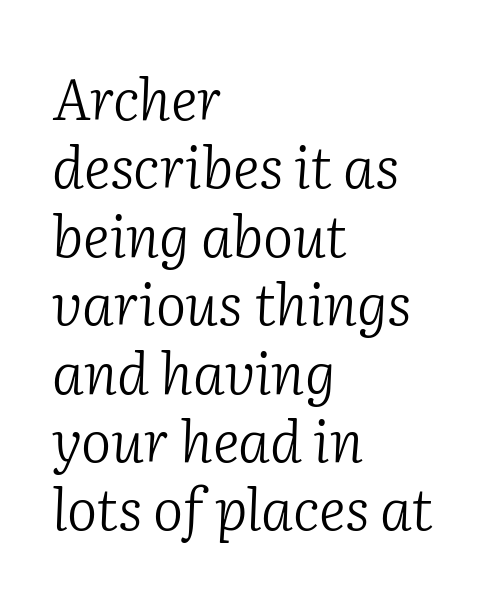
The image shows 57 px light serif type, italic (leaning right); set left-aligned, line spacing 1.2x, normal letter spacing, not underlined; low stroke contrast and a medium x-height.
